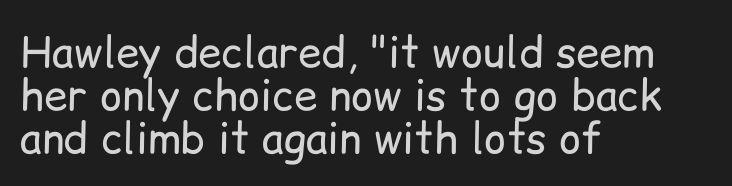
The image shows 42 px regular-weight sans-serif type, upright; set left-aligned, tight line spacing (1.02x), normal letter spacing, not underlined; low stroke contrast and a medium x-height.
